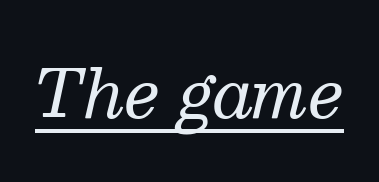
{"serif": "yes", "italic": "yes", "lean": "right", "slant_degrees": 13, "bold": "no", "weight": "regular", "width": "normal", "stroke_contrast": "medium", "x_height": "medium", "monospaced": "no", "underline": "yes", "letter_spacing": "normal", "letter_spacing_em": 0.0, "glyph_px": 65}
